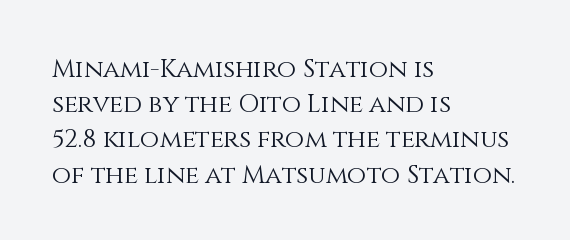
The image shows 25 px text type, upright; set left-aligned, normal line spacing (1.41x), normal letter spacing, not underlined.
